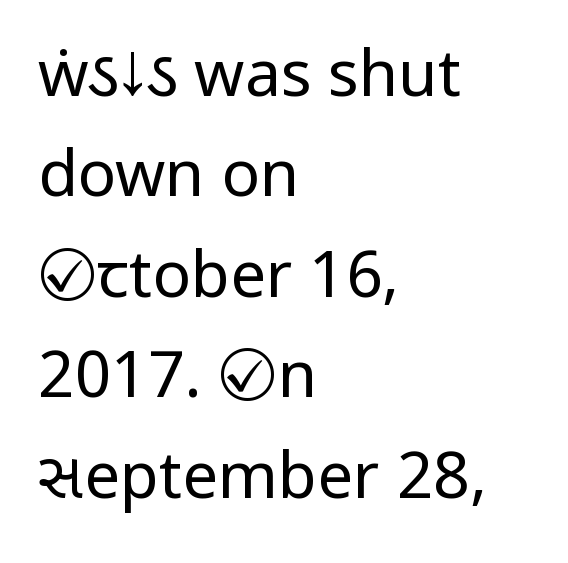
The letters sit at their default tracking, neither squeezed nor spread. Nope, not italic — everything's standing straight. Horizontal alignment here is leftward, the default for most running prose. Rule under the text: the space is simply empty. The typesetting does not lean heavy: it is not bold.
